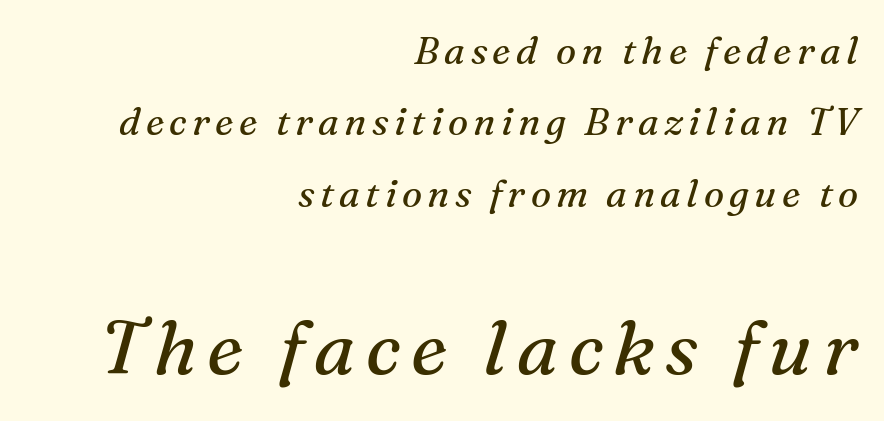
The image shows 75 px regular-weight serif type, italic (leaning right); set right-aligned, line spacing 1.88x, not underlined; the second (bottom) block is 1.97x larger; medium stroke contrast and a medium x-height.
